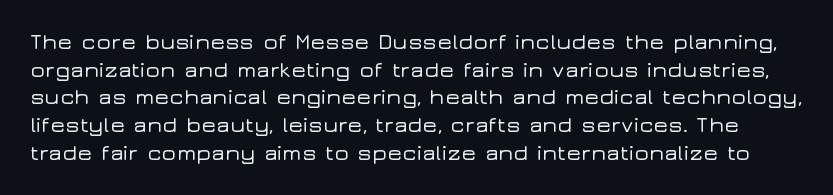
Q: Is the text italic (slanted)? A: No, it is upright.
Q: Is the text underlined? A: No.
Q: Is the spacing between letters normal or unusually wide? A: Normal.
Q: Is the spacing between lines tight, normal or loose? A: Normal.
